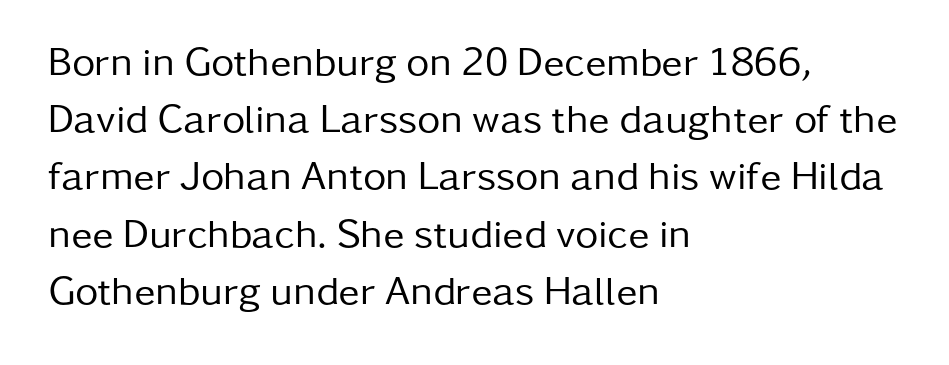
The image shows 40 px regular-weight sans-serif type, upright; set left-aligned, normal line spacing (1.43x), normal letter spacing, not underlined; low stroke contrast and a medium x-height.
